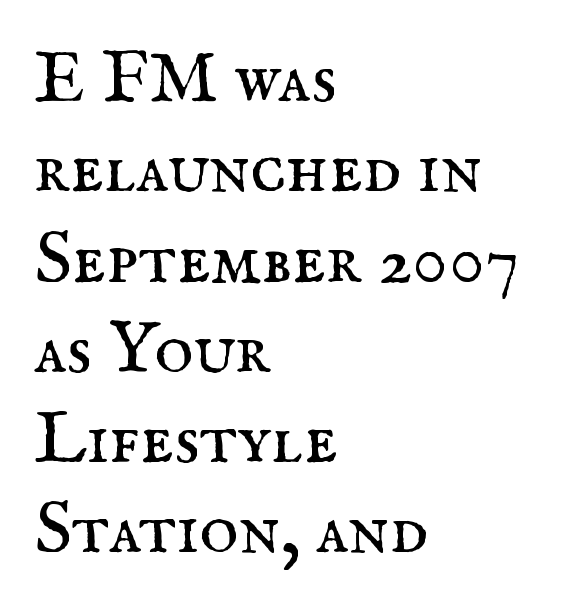
Underlining? Definitely not there. Stems here are at most as thick as an everyday book face. Examine the stroke ends and you'll spot serifs. You could call the tracking neutral — neither tight nor loose. A roman cut, with each character standing at attention. The compositor pushed each line to the left boundary.
